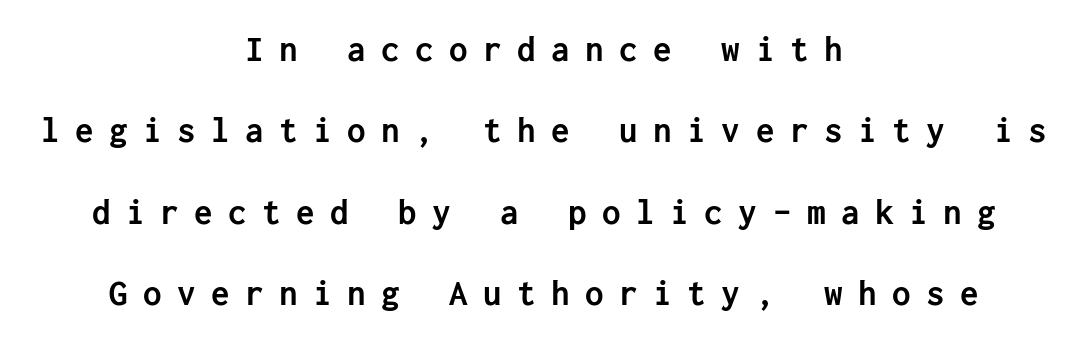
The image shows 37 px semibold sans-serif type, upright; set centered, loose line spacing (2.2x), unusually wide letter spacing (+0.42 em), not underlined; low stroke contrast and a medium x-height.
